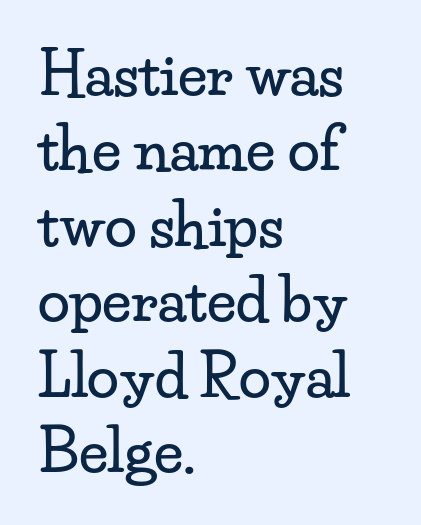
The paragraph has a hard left edge and a soft right edge. Each letter's strokes conclude with small projecting serifs. Only glyphs here, with clear space below each row. Posture: straight, roman, zero tilt. Successive baselines arrive at the customary interval. Is the letter spacing exaggerated? No — it looks like the ordinary default.
